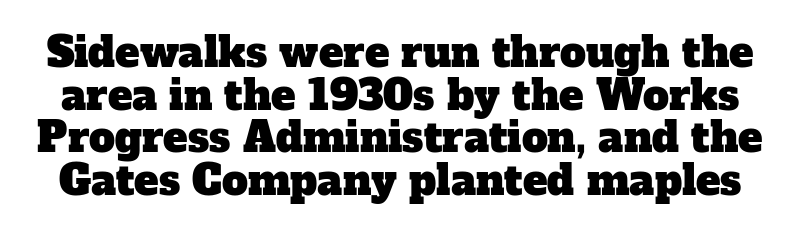
The passage shown has conventional tracking throughout. Small tapered or slab feet sit at the stroke ends, so this counts as serif. A clean baseline with only descenders dipping below it. Each letter keeps its own natural width here, so spacing adapts to shape.
